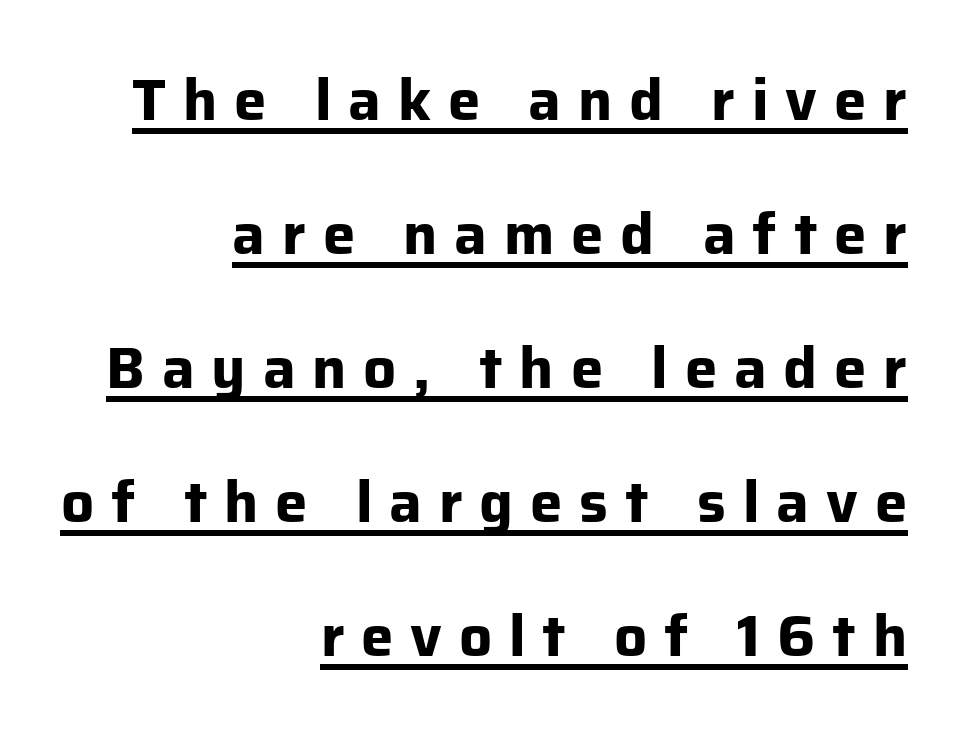
Underlined type. A typesetter would label this face a sans. The passage shown stacks its lines with a broad gap. When letters stand straight like this, we call the style roman or upright.
